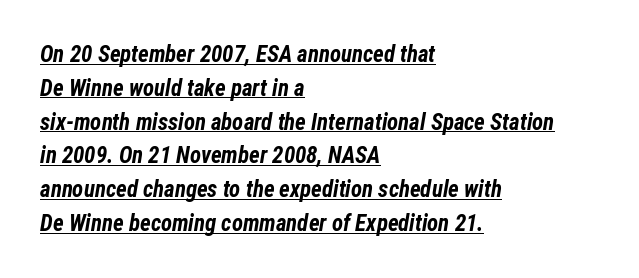
Q: Is the text bold? A: Yes.
Q: Is the text italic (slanted)? A: Yes, it leans right by about 12 degrees.
Q: Is the text underlined? A: Yes.
Q: How is the paragraph aligned? A: Left-aligned.
Q: Is the spacing between letters normal or unusually wide? A: Normal.
Q: Is the spacing between lines tight, normal or loose? A: Normal.
